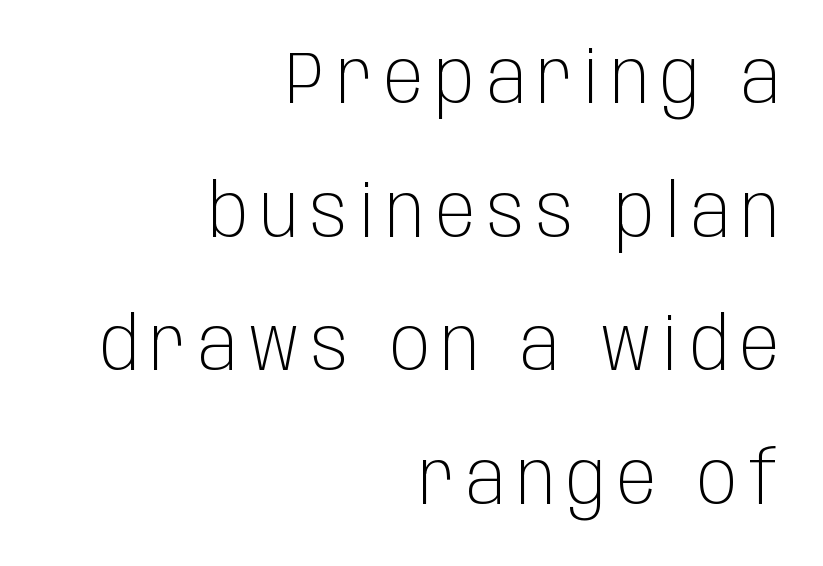
{"serif": "no", "italic": "no", "bold": "no", "weight": "light", "width": "condensed", "stroke_contrast": "low", "x_height": "large", "monospaced": "no", "underline": "no", "align": "right", "line_spacing_ratio": 1.83, "glyph_px": 73}
